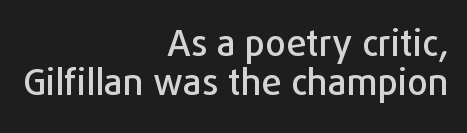
Q: Is the text italic (slanted)? A: No, it is upright.
Q: Is the typeface a serif or a sans-serif typeface? A: Sans-serif.
Q: Is the text underlined? A: No.
Q: How is the paragraph aligned? A: Right-aligned.
Q: Is the spacing between letters normal or unusually wide? A: Normal.
Q: Is the spacing between lines tight, normal or loose? A: Tight.
Q: Width (condensed, normal, or wide)? A: Normal.
Q: Stroke contrast? A: Low.
Q: x-height? A: Medium.
Q: Monospaced? A: No.
